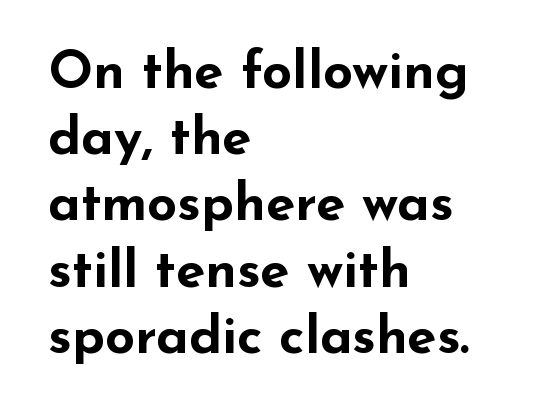
Q: Is the text bold? A: Yes.
Q: Is the text italic (slanted)? A: No, it is upright.
Q: Is the typeface a serif or a sans-serif typeface? A: Sans-serif.
Q: Is the text underlined? A: No.
Q: How is the paragraph aligned? A: Left-aligned.
Q: Is the spacing between letters normal or unusually wide? A: Normal.
Q: Is the spacing between lines tight, normal or loose? A: Normal.
Q: Width (condensed, normal, or wide)? A: Wide.
Q: Stroke contrast? A: Low.
Q: x-height? A: Small.
Q: Monospaced? A: No.
